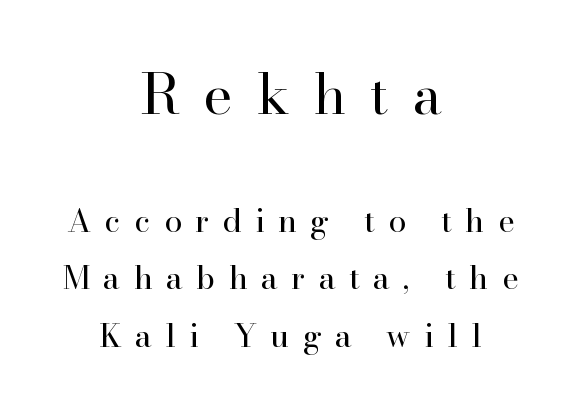
The image shows 56 px regular-weight serif type, upright; set centered, line spacing 1.79x, unusually wide letter spacing (+0.42 em), not underlined; the first (top) block is 1.75x larger; high stroke contrast and a small x-height.
